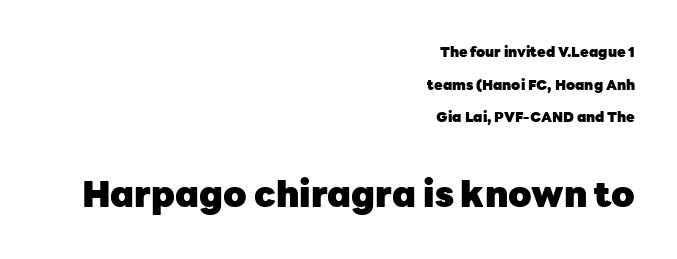
This sample uses a sans-serif face. Has an underline been added? It has not. Spacing between characters is what you'd get straight out of the box. The letters stand upright; this is a roman face. You get the small type first, then a jump to larger type.
